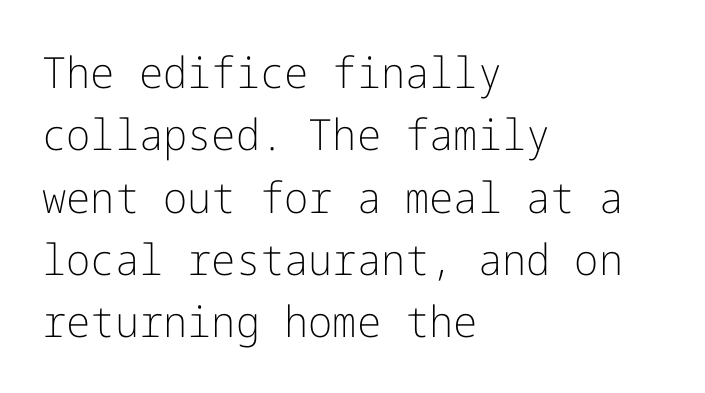
{"serif": "no", "italic": "no", "bold": "no", "weight": "light", "width": "normal", "stroke_contrast": "low", "x_height": "medium", "underline": "no", "align": "left", "line_spacing": "normal", "line_spacing_ratio": 1.45, "letter_spacing": "normal", "letter_spacing_em": 0.0, "glyph_px": 43}
